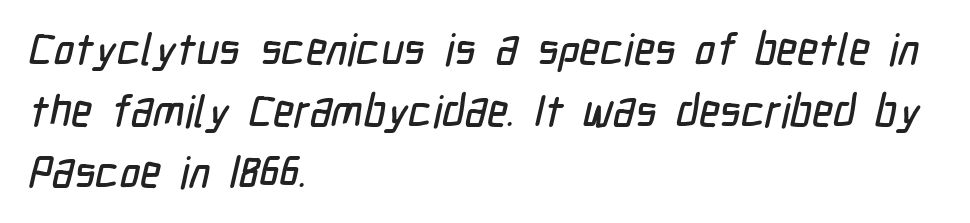
The image shows 44 px condensed sans-serif type; set left-aligned, normal line spacing (1.4x), normal letter spacing, not underlined; low stroke contrast and a medium x-height.
